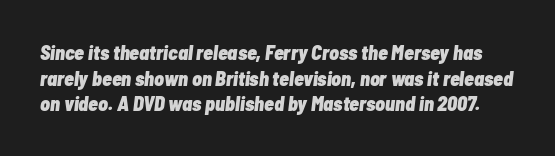
The image shows 20 px bold type, italic (leaning right); set normal line spacing (1.28x), normal letter spacing, not underlined.
